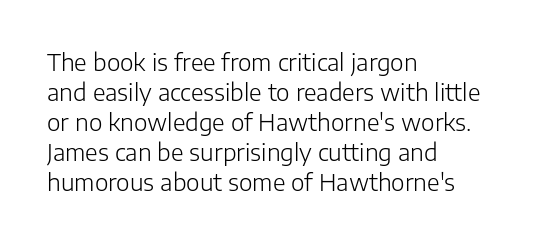
{"italic": "no", "bold": "no", "underline": "no", "align": "left", "line_spacing": "normal", "line_spacing_ratio": 1.3, "letter_spacing": "normal", "letter_spacing_em": 0.0, "glyph_px": 23}
